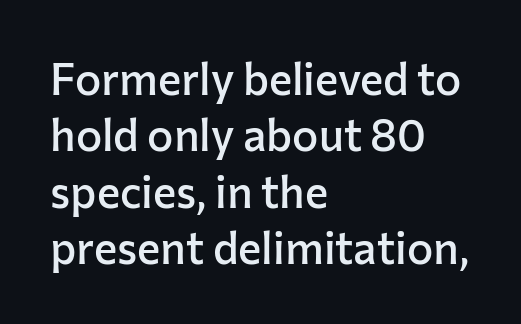
The leading is moderate, giving the passage an even texture. A bit beefed up — I'd call it semibold rather than bold. If you drew a line through each stem, it would be perfectly vertical. Between one letter and the next there's only the usual sliver of space. The face used here is a sans, in the tradition of grotesques and geometrics. Rule under the text: the space is simply empty.
